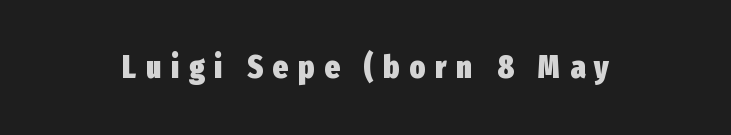
Q: Is the text bold? A: Yes.
Q: Is the text italic (slanted)? A: No, it is upright.
Q: Is the typeface a serif or a sans-serif typeface? A: Sans-serif.
Q: Is the text underlined? A: No.
Q: Is the spacing between letters normal or unusually wide? A: Unusually wide.
Q: Width (condensed, normal, or wide)? A: Condensed.
Q: Stroke contrast? A: Low.
Q: x-height? A: Medium.
Q: Monospaced? A: No.
